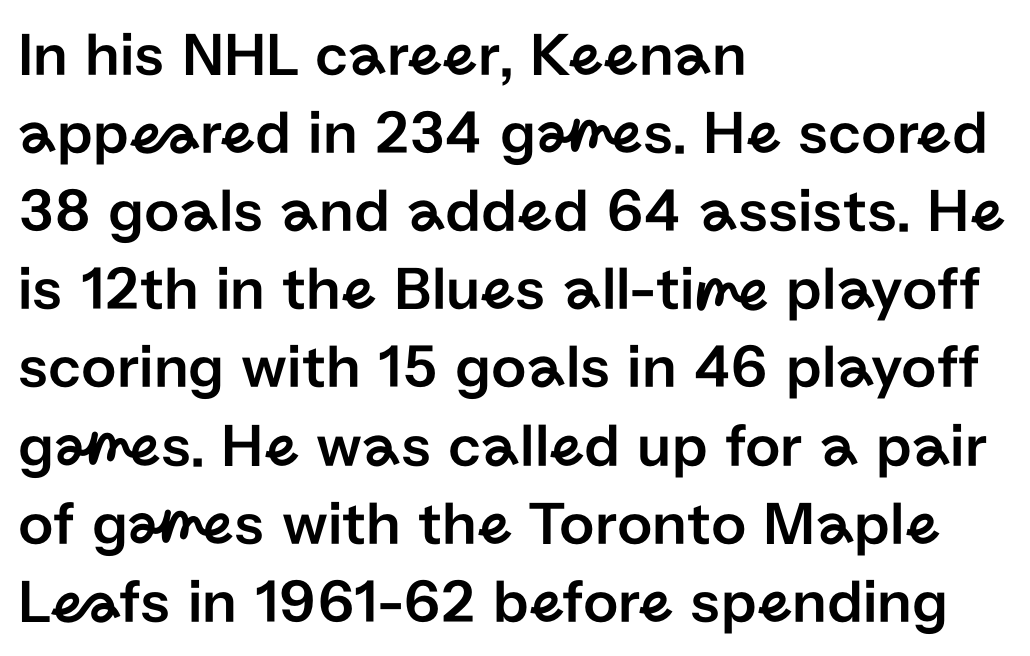
What stands out about the letter spacing? Nothing — it is the standard amount. Anything drawn beneath the words? Only blank space. The axis of the letterforms is exactly vertical. Are there feet on the stems? There aren't — it's a sans.
